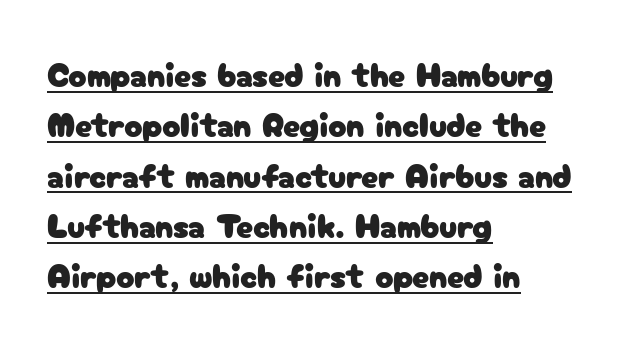
Q: Is the text italic (slanted)? A: No, it is upright.
Q: Is the typeface a serif or a sans-serif typeface? A: Sans-serif.
Q: Is the text underlined? A: Yes.
Q: How is the paragraph aligned? A: Left-aligned.
Q: Is the spacing between letters normal or unusually wide? A: Normal.
Q: Is the spacing between lines tight, normal or loose? A: Normal.
Q: Width (condensed, normal, or wide)? A: Normal.
Q: Stroke contrast? A: Low.
Q: x-height? A: Medium.
Q: Monospaced? A: No.
